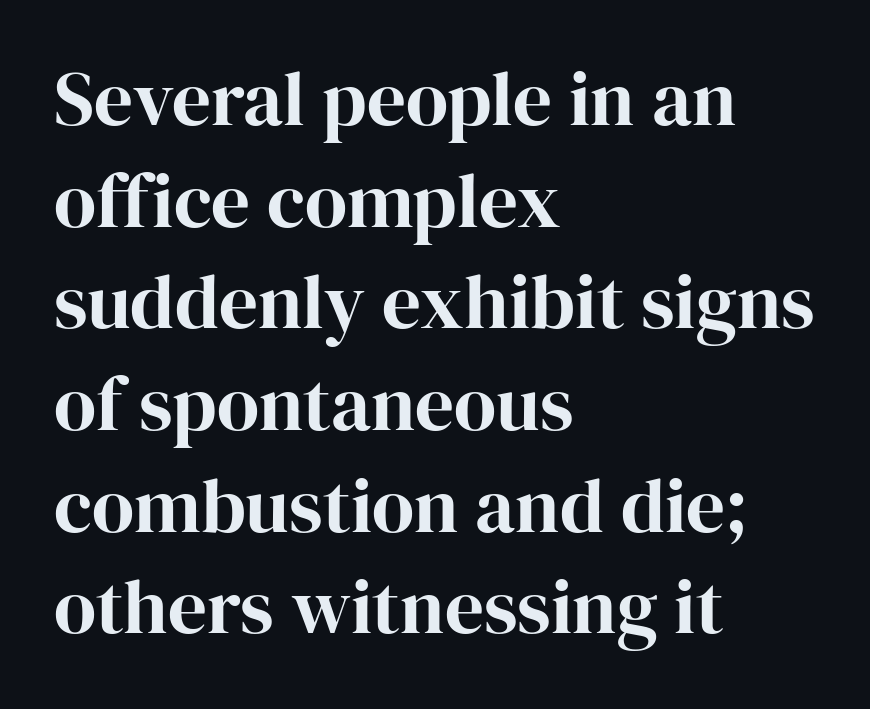
Q: Is the text italic (slanted)? A: No, it is upright.
Q: Is the typeface a serif or a sans-serif typeface? A: Serif.
Q: Is the text underlined? A: No.
Q: How is the paragraph aligned? A: Left-aligned.
Q: Is the spacing between letters normal or unusually wide? A: Normal.
Q: Is the spacing between lines tight, normal or loose? A: Normal.
Q: Width (condensed, normal, or wide)? A: Normal.
Q: Stroke contrast? A: High.
Q: x-height? A: Medium.
Q: Monospaced? A: No.
